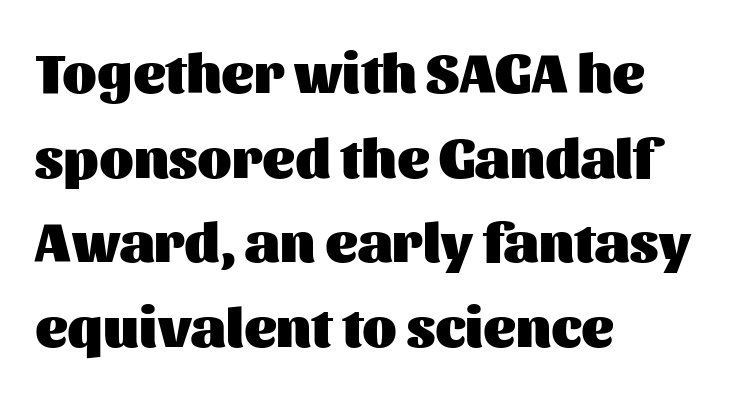
Serif or sans? Sans — the stroke terminals are bare. Thick stems and heavy bowls — unmistakably bold. Any mark beneath the type? The region is blank. Looks like regular typesetting: each glyph gets only the width it needs. Tracking here is standard; glyphs follow each other at the usual distance. The text block is weighted toward the left margin, trailing off unevenly rightward.
